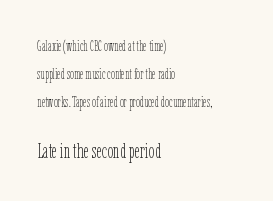
The passage is arranged the way most books set body copy — flush left. Glance below the letters and you will spot only blank space. The letters stand upright; this is a roman face. Of the two passages, the one underneath uses the larger point size.
